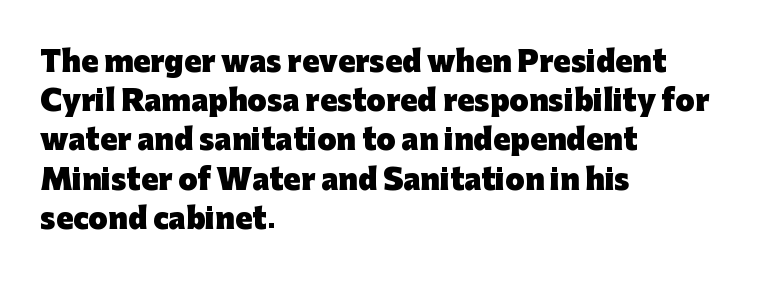
{"serif": "no", "italic": "no", "bold": "yes", "weight": "heavy", "width": "normal", "stroke_contrast": "low", "x_height": "medium", "monospaced": "no", "underline": "no", "align": "left", "line_spacing": "normal", "line_spacing_ratio": 1.4, "letter_spacing": "normal", "letter_spacing_em": 0.0, "glyph_px": 28}
